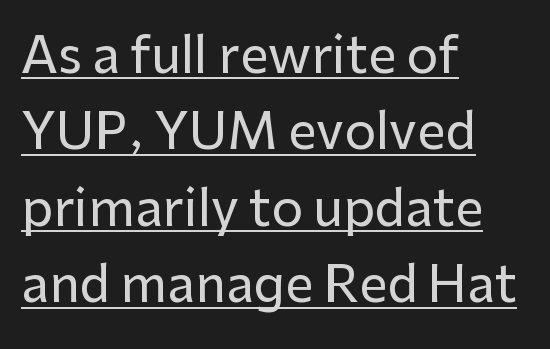
Varying glyph widths throughout — classic text-font behaviour. Is the block centered? No — it sits flush against the left margin. A typesetter would label this face a sans. One glance says typical: line gaps are just what's usual.
